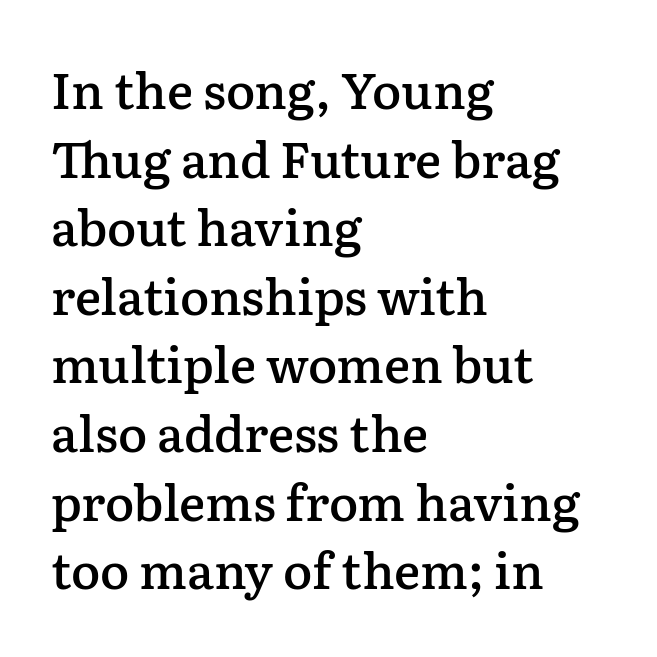
The image shows 49 px semibold serif type, upright; set left-aligned, normal line spacing (1.4x), normal letter spacing, not underlined; low stroke contrast and a medium x-height.
